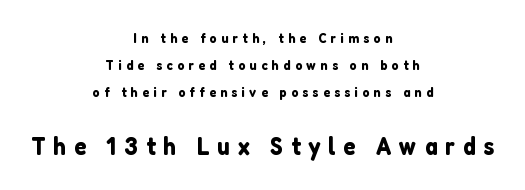
The passage shown has open, widely tracked lettering throughout. This rendering features lettering with no underline. The designer dialed line spacing up above the default. Between these two stacked blocks, the lower one wins on size. Posture: straight, roman, zero tilt.
